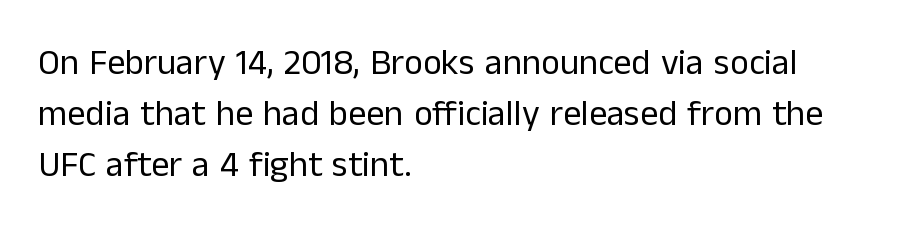
The lettering holds an erect, upright posture throughout. Any mark beneath the type? The region is blank. Does the type have serifs? No, each stem ends abruptly. The setting favours the left margin, as ordinary paragraphs usually do. No extra ink here — the face is not bold. Think of a printed novel: that variable character pitch is what you see here.
